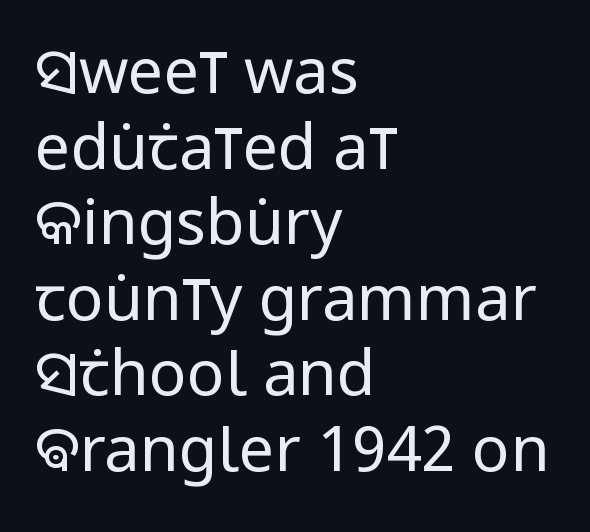
{"serif": "no", "italic": "no", "bold": "no", "weight": "regular", "width": "condensed", "stroke_contrast": "low", "x_height": "large", "monospaced": "no", "underline": "no", "align": "left", "line_spacing_ratio": 1.2, "letter_spacing": "normal", "letter_spacing_em": 0.0, "glyph_px": 63}
